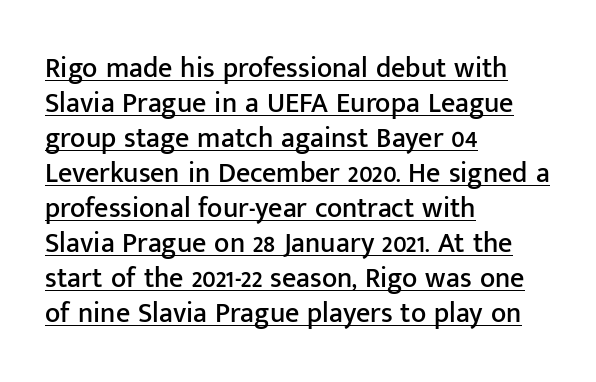
Q: Is the text italic (slanted)? A: No, it is upright.
Q: Is the typeface a serif or a sans-serif typeface? A: Sans-serif.
Q: Is the text underlined? A: Yes.
Q: How is the paragraph aligned? A: Left-aligned.
Q: Is the spacing between letters normal or unusually wide? A: Normal.
Q: Is the spacing between lines tight, normal or loose? A: Normal.
Q: Width (condensed, normal, or wide)? A: Normal.
Q: Stroke contrast? A: Low.
Q: x-height? A: Medium.
Q: Monospaced? A: No.
